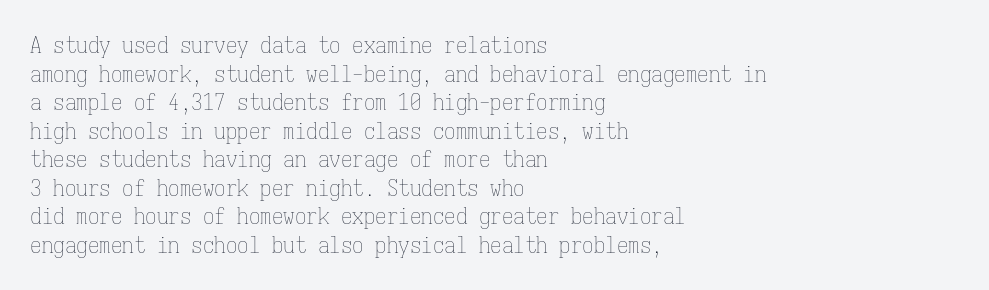
{"italic": "no", "bold": "no", "underline": "no", "align": "left", "line_spacing_ratio": 1.24, "letter_spacing": "normal", "letter_spacing_em": 0.0, "glyph_px": 23}
